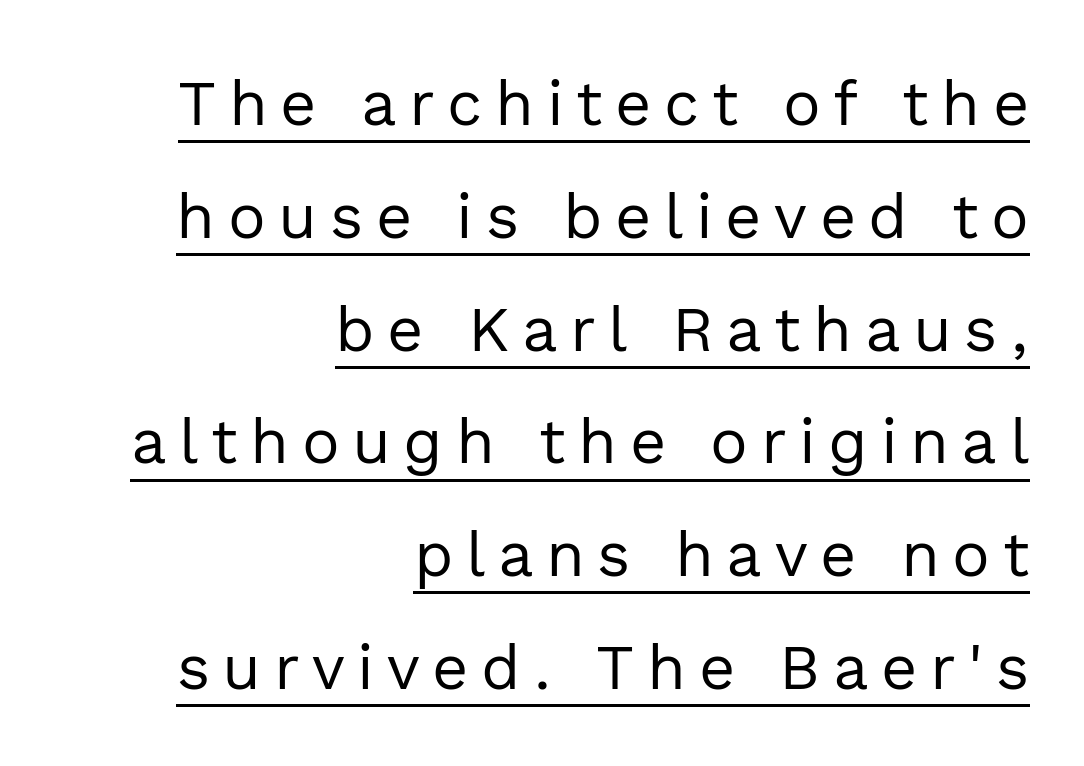
Is there an underline? Yes — a line sits under the letters. Leftover space on each line is placed entirely before the opening word. Proportional: the letters do not fall into vertical columns. Weight class: somewhere from thin through regular. This sample uses expanded letter spacing, leaving extra air between glyphs. The axis of the letterforms is exactly vertical.
